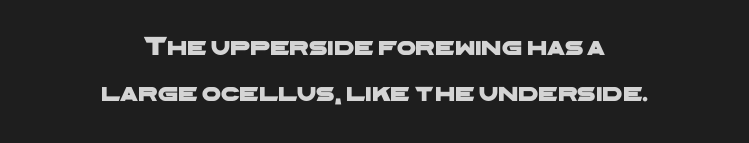
One-word summary of the alignment: center. The space beneath each line is pristine and unruled. Rows of type keep a routine distance in the vertical direction. Between one letter and the next there's only the usual sliver of space.
